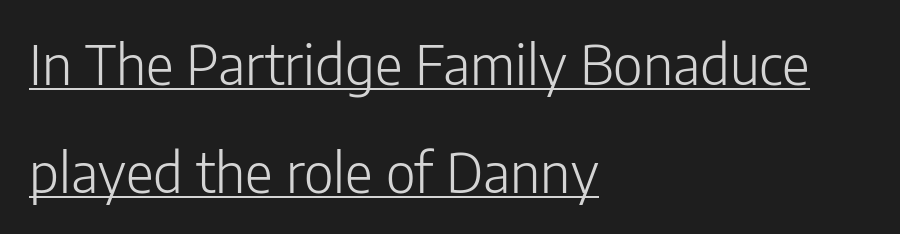
Q: Is the text bold? A: No.
Q: Is the text italic (slanted)? A: No, it is upright.
Q: Is the typeface a serif or a sans-serif typeface? A: Sans-serif.
Q: Is the text underlined? A: Yes.
Q: How is the paragraph aligned? A: Left-aligned.
Q: Is the spacing between letters normal or unusually wide? A: Normal.
Q: Is the spacing between lines tight, normal or loose? A: Loose.
Q: Width (condensed, normal, or wide)? A: Normal.
Q: Stroke contrast? A: Low.
Q: x-height? A: Medium.
Q: Monospaced? A: No.
